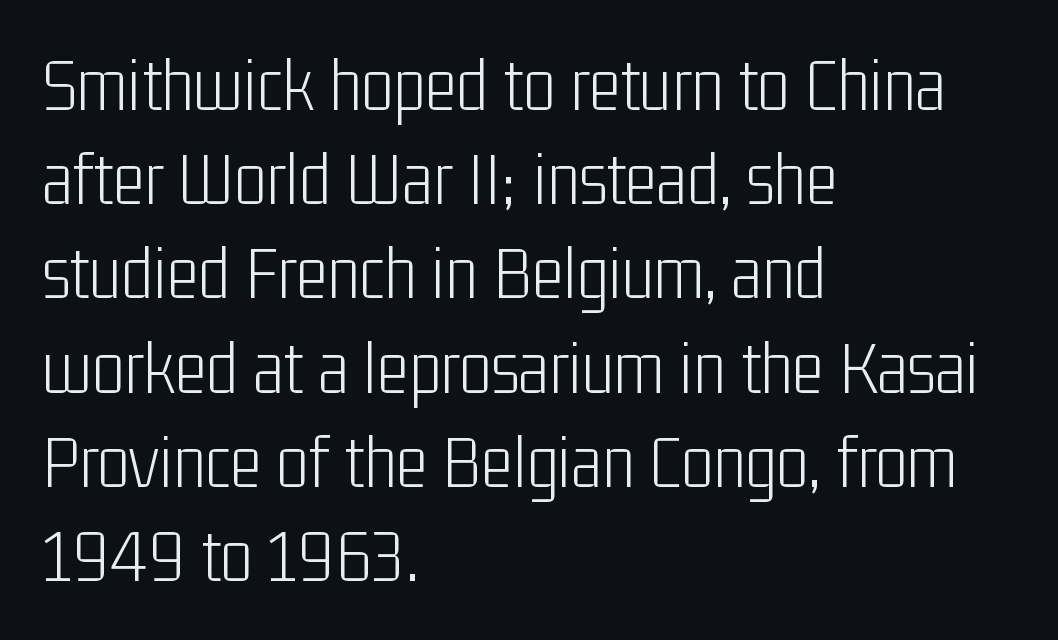
{"serif": "no", "italic": "no", "bold": "no", "weight": "light", "width": "condensed", "stroke_contrast": "low", "x_height": "medium", "monospaced": "no", "underline": "no", "align": "left", "line_spacing_ratio": 1.24, "letter_spacing": "normal", "letter_spacing_em": 0.0, "glyph_px": 76}
